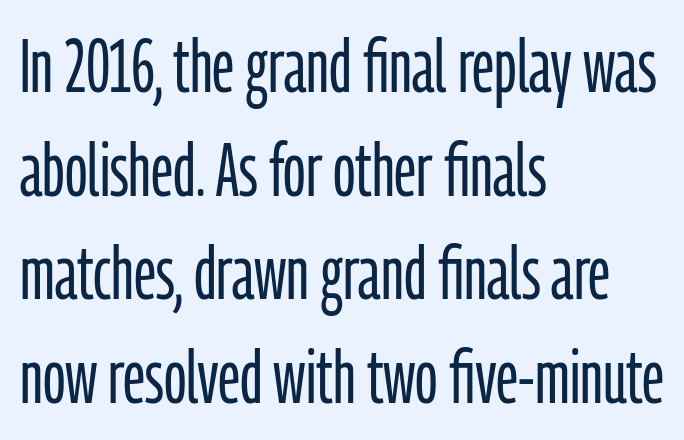
{"serif": "no", "italic": "no", "bold": "no", "weight": "light", "width": "condensed", "stroke_contrast": "low", "x_height": "medium", "monospaced": "no", "underline": "no", "align": "left", "line_spacing": "normal", "line_spacing_ratio": 1.4, "letter_spacing": "normal", "letter_spacing_em": 0.0, "glyph_px": 74}
